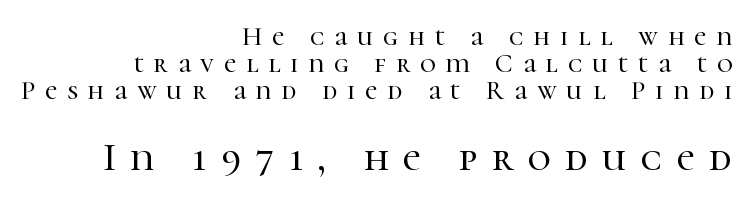
The image shows 40 px serif type, upright; set right-aligned, tight line spacing (1.0x), unusually wide letter spacing (+0.36 em), not underlined; the second (bottom) block is 1.48x larger; high stroke contrast and a medium x-height.
